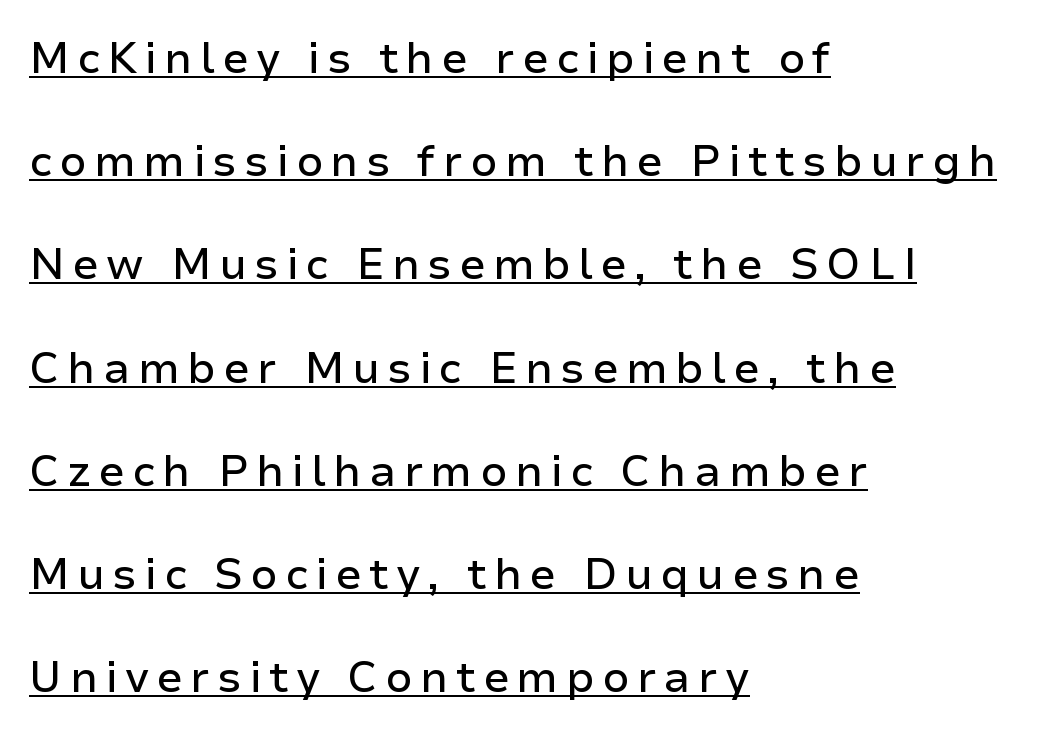
The image shows 43 px sans-serif type, upright; set left-aligned, loose line spacing (2.4x), underlined; low stroke contrast and a medium x-height.
